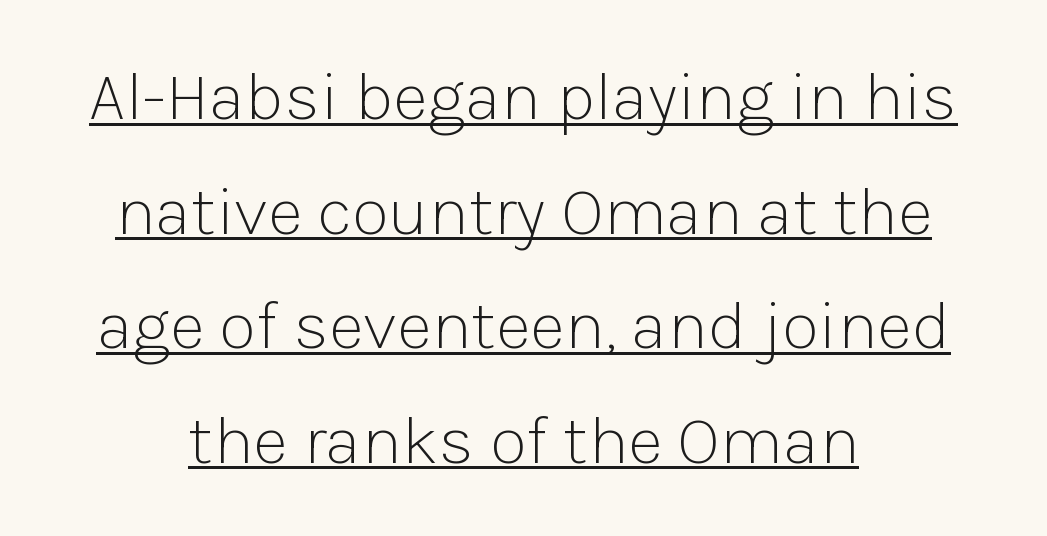
Q: Is the text bold? A: No.
Q: Is the text italic (slanted)? A: No, it is upright.
Q: Is the typeface a serif or a sans-serif typeface? A: Sans-serif.
Q: Is the text underlined? A: Yes.
Q: How is the paragraph aligned? A: Centered.
Q: Is the spacing between letters normal or unusually wide? A: Normal.
Q: Is the spacing between lines tight, normal or loose? A: Normal.
Q: Width (condensed, normal, or wide)? A: Normal.
Q: Stroke contrast? A: Low.
Q: x-height? A: Medium.
Q: Monospaced? A: No.
